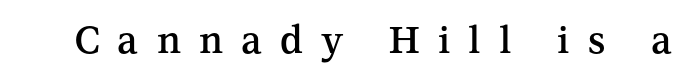
Q: Is the text bold? A: Semi-bold.
Q: Is the text italic (slanted)? A: No, it is upright.
Q: Is the typeface a serif or a sans-serif typeface? A: Serif.
Q: Is the text underlined? A: No.
Q: Is the spacing between letters normal or unusually wide? A: Unusually wide.
Q: Width (condensed, normal, or wide)? A: Normal.
Q: Stroke contrast? A: Medium.
Q: x-height? A: Medium.
Q: Monospaced? A: No.
